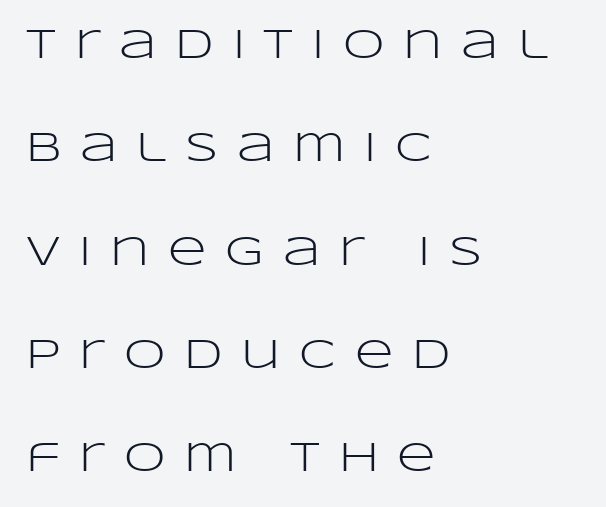
{"serif": "no", "italic": "no", "bold": "no", "weight": "light", "width": "wide", "stroke_contrast": "low", "x_height": "large", "monospaced": "no", "underline": "no", "align": "left", "line_spacing": "loose", "line_spacing_ratio": 2.46, "letter_spacing": "wide", "letter_spacing_em": 0.45, "glyph_px": 42}
